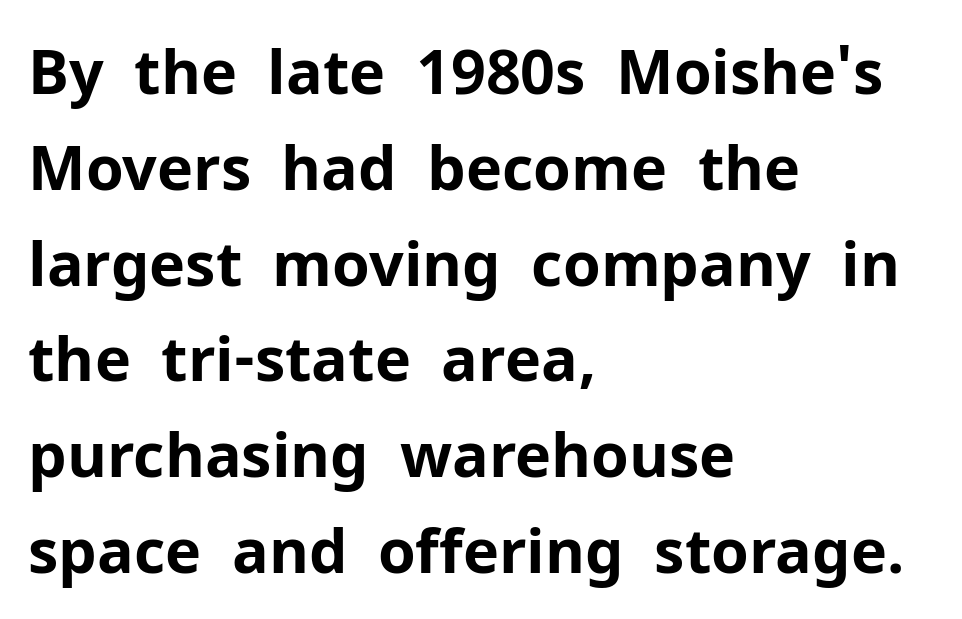
The image shows 61 px bold sans-serif type, upright; set left-aligned, normal line spacing (1.57x), normal letter spacing, not underlined; low stroke contrast and a medium x-height.
